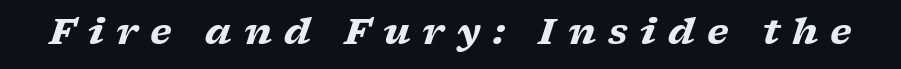
The lettering tilts uniformly, giving the passage an italic look. This sample has the flowing, uneven cadence of proportional lettering. The font is running at its bold setting. Tracking value appears strongly positive — letters spread wide. Note: serifs present on the glyphs. Anything drawn beneath the words? Only blank space.
